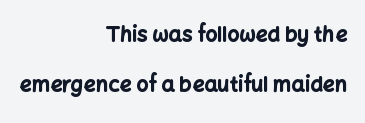
Italic? Not at all — the glyphs are vertical. Here the glyphs are tracked normally, forming tight word shapes. Strokes here are thick enough to call this a true bold. The rendering anchors every line to the right-hand side.
